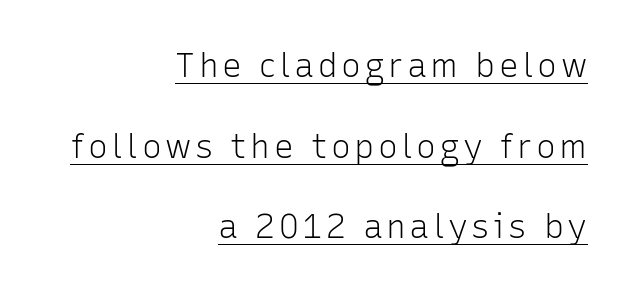
{"serif": "no", "italic": "no", "bold": "no", "weight": "light", "width": "normal", "stroke_contrast": "low", "x_height": "medium", "monospaced": "no", "underline": "yes", "align": "right", "line_spacing": "loose", "line_spacing_ratio": 2.44, "glyph_px": 33}
